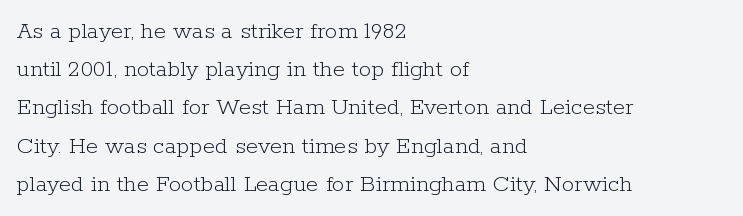
Q: Is the text bold? A: No.
Q: Is the text italic (slanted)? A: No, it is upright.
Q: Is the text underlined? A: No.
Q: How is the paragraph aligned? A: Left-aligned.
Q: Is the spacing between letters normal or unusually wide? A: Normal.
Q: Is the spacing between lines tight, normal or loose? A: Normal.
